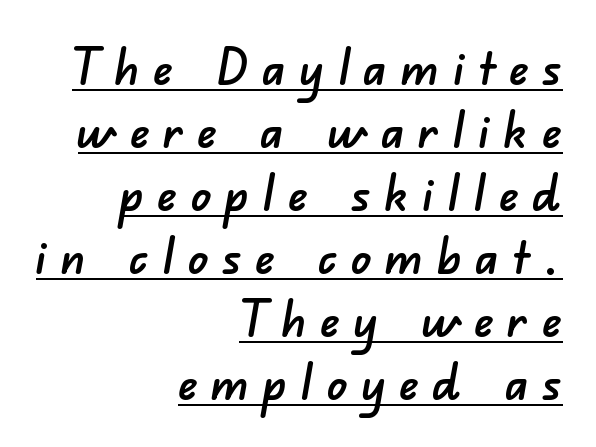
{"serif": "no", "width": "normal", "stroke_contrast": "low", "x_height": "small", "monospaced": "no", "underline": "yes", "align": "right", "line_spacing": "normal", "line_spacing_ratio": 1.26, "letter_spacing": "wide", "letter_spacing_em": 0.27, "glyph_px": 50}
